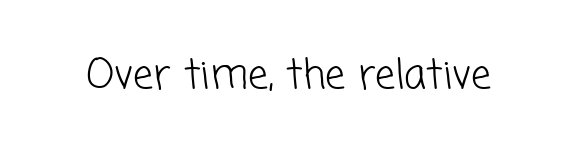
The image shows 40 px light sans-serif type; set normal letter spacing, not underlined; low stroke contrast and a medium x-height.
